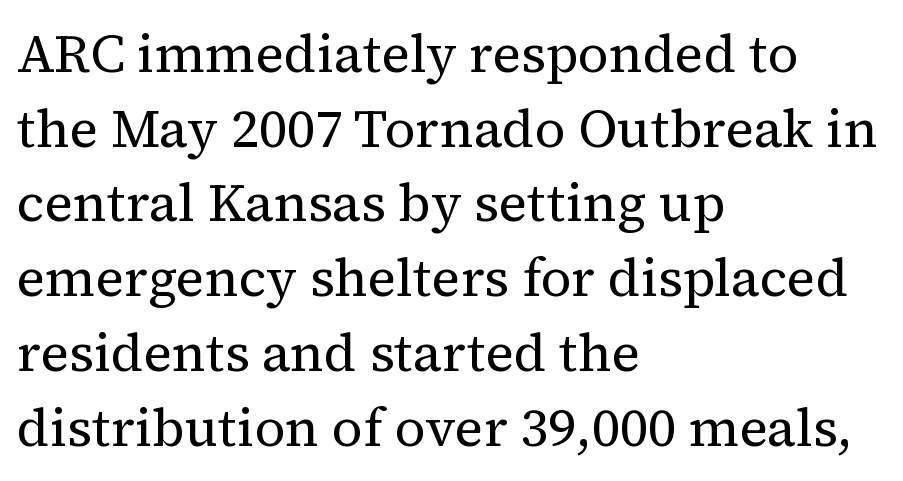
{"serif": "yes", "italic": "no", "bold": "no", "weight": "regular", "width": "normal", "stroke_contrast": "medium", "x_height": "medium", "monospaced": "no", "underline": "no", "align": "left", "line_spacing": "normal", "line_spacing_ratio": 1.41, "letter_spacing": "normal", "letter_spacing_em": 0.0, "glyph_px": 53}
